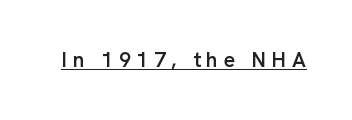
{"italic": "no", "bold": "semi", "underline": "yes", "letter_spacing": "wide", "letter_spacing_em": 0.27, "glyph_px": 21}
